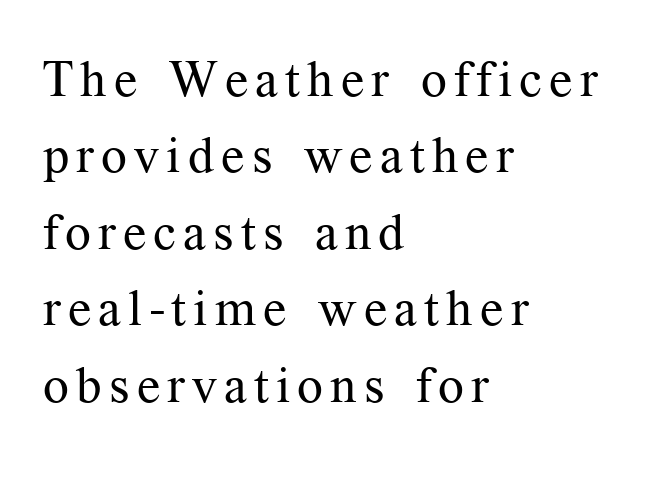
The image shows 51 px regular-weight serif type, upright; set left-aligned, normal line spacing (1.5x), not underlined; medium stroke contrast and a medium x-height.
